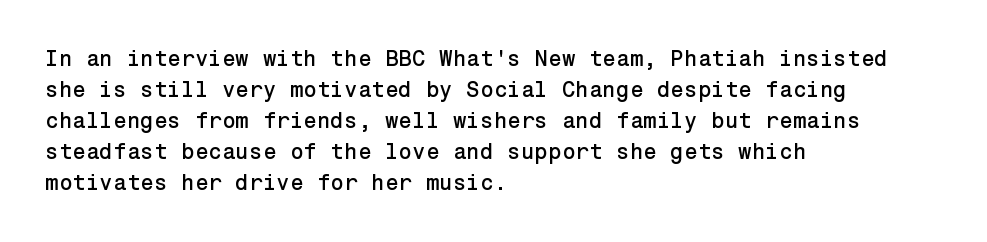
The image shows 22 px text type, upright; set left-aligned, normal line spacing (1.41x), normal letter spacing, not underlined.
